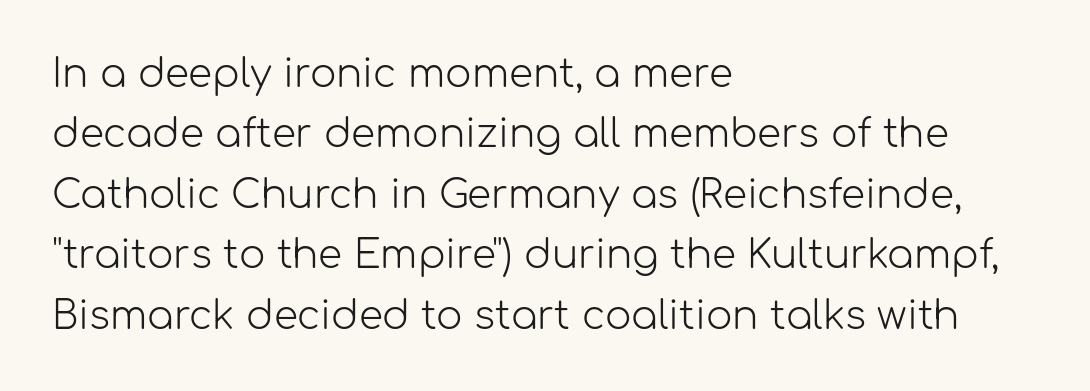
Q: Is the text bold? A: No.
Q: Is the text italic (slanted)? A: No, it is upright.
Q: Is the typeface a serif or a sans-serif typeface? A: Sans-serif.
Q: Is the text underlined? A: No.
Q: How is the paragraph aligned? A: Left-aligned.
Q: Is the spacing between letters normal or unusually wide? A: Normal.
Q: Is the spacing between lines tight, normal or loose? A: Normal.
Q: Width (condensed, normal, or wide)? A: Normal.
Q: Stroke contrast? A: Low.
Q: x-height? A: Medium.
Q: Monospaced? A: No.
